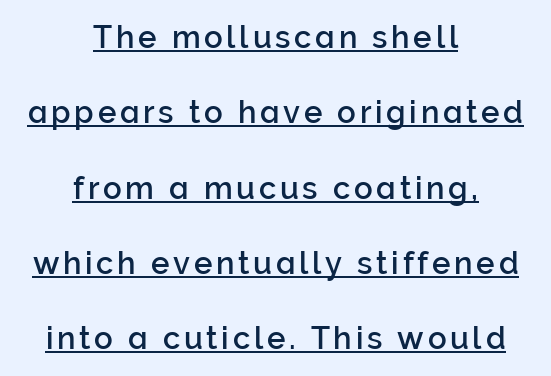
Is there any slant? The stems are plumb. Quick note: underline on. Widely set lines give the paragraph a tall, airy silhouette. The face used here is proportionally spaced, like ordinary book or web type. The text block is weighted toward neither margin, spreading evenly from the middle. Look at the bottom of the vertical strokes: they stop flat, with no serifs.
